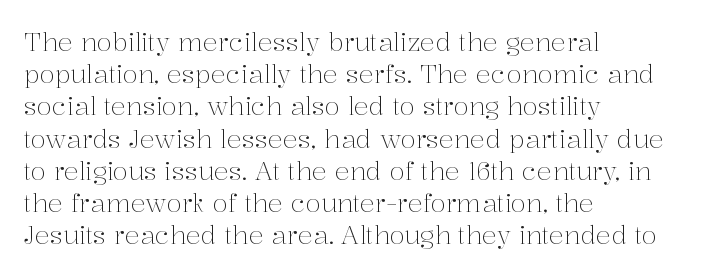
Q: Is the text bold? A: No.
Q: Is the text italic (slanted)? A: No, it is upright.
Q: Is the text underlined? A: No.
Q: How is the paragraph aligned? A: Left-aligned.
Q: Is the spacing between letters normal or unusually wide? A: Normal.
Q: Is the spacing between lines tight, normal or loose? A: Normal.
